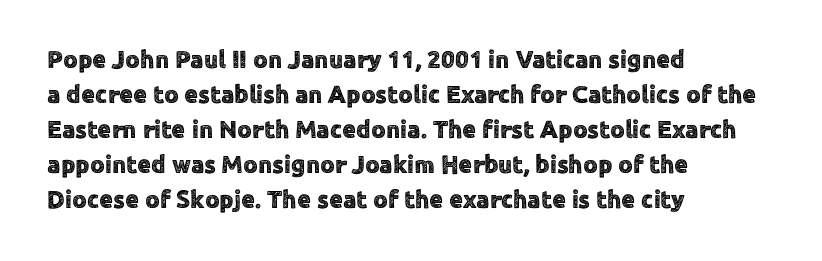
The image shows 25 px text type, upright; set left-aligned, normal line spacing (1.4x), normal letter spacing, not underlined.
